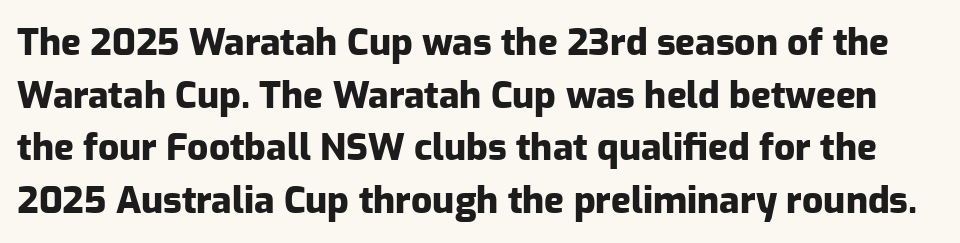
The image shows 37 px heavy sans-serif type, upright; set normal line spacing (1.42x), normal letter spacing, not underlined; low stroke contrast and a medium x-height.
